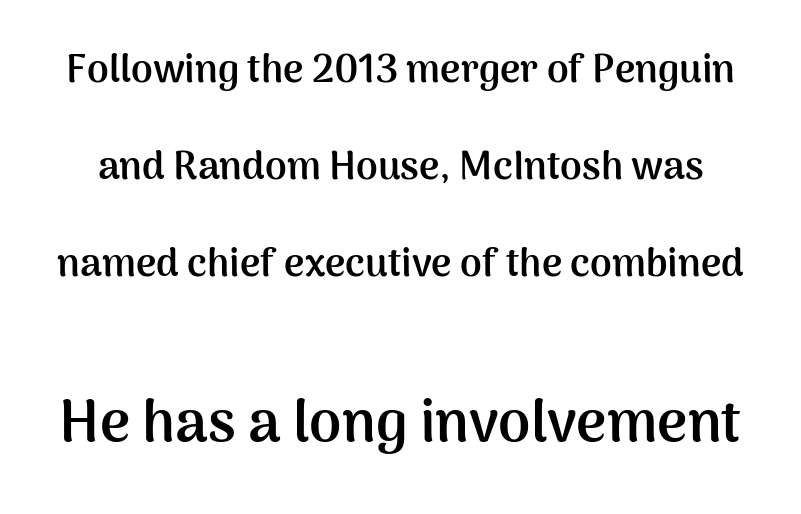
Q: Is the text bold? A: Yes.
Q: Is the text italic (slanted)? A: No, it is upright.
Q: Is the typeface a serif or a sans-serif typeface? A: Sans-serif.
Q: Is the text underlined? A: No.
Q: Is the spacing between letters normal or unusually wide? A: Normal.
Q: Is the spacing between lines tight, normal or loose? A: Loose.
Q: Which block of text is set in a larger size, the first (top) or the second (bottom)? A: The second (bottom) one.
Q: Width (condensed, normal, or wide)? A: Normal.
Q: Stroke contrast? A: Medium.
Q: x-height? A: Medium.
Q: Monospaced? A: No.
